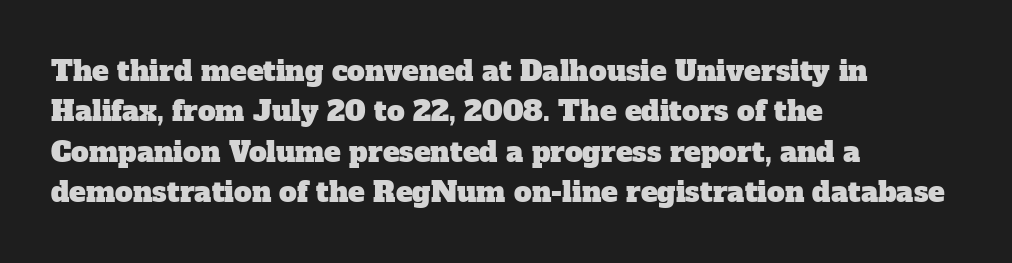
Q: Is the typeface a serif or a sans-serif typeface? A: Serif.
Q: Is the text underlined? A: No.
Q: How is the paragraph aligned? A: Left-aligned.
Q: Is the spacing between letters normal or unusually wide? A: Normal.
Q: Is the spacing between lines tight, normal or loose? A: Normal.
Q: Width (condensed, normal, or wide)? A: Normal.
Q: Stroke contrast? A: Low.
Q: x-height? A: Medium.
Q: Monospaced? A: No.
